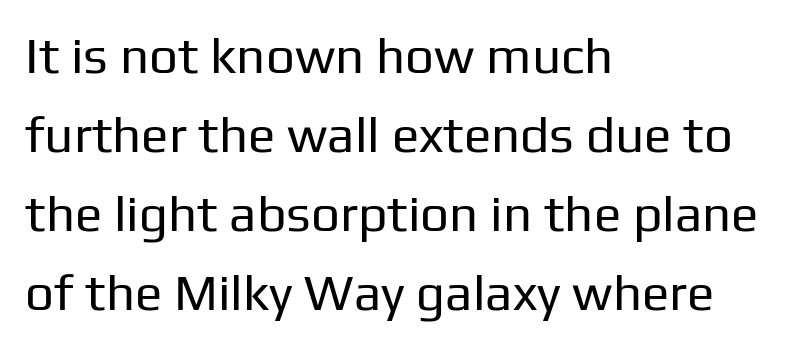
The passage shown has conventional tracking throughout. Where is the straight margin? On the left. Grotesque or geometric, the face here clearly has no serifs. One glance says typical: line gaps are just what's usual. The passage shown is typed in a proportional face where columns would drift. Check under the words: just untouched page.
